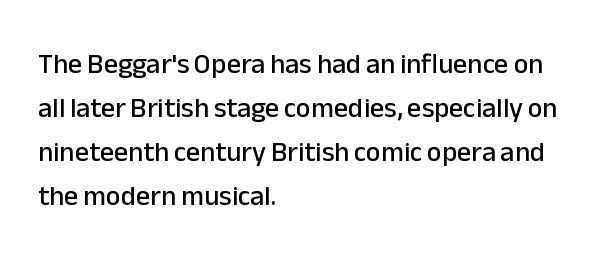
{"serif": "no", "italic": "no", "width": "normal", "stroke_contrast": "low", "x_height": "medium", "monospaced": "no", "underline": "no", "align": "left", "line_spacing": "normal", "line_spacing_ratio": 1.57, "letter_spacing": "normal", "letter_spacing_em": 0.0, "glyph_px": 28}
